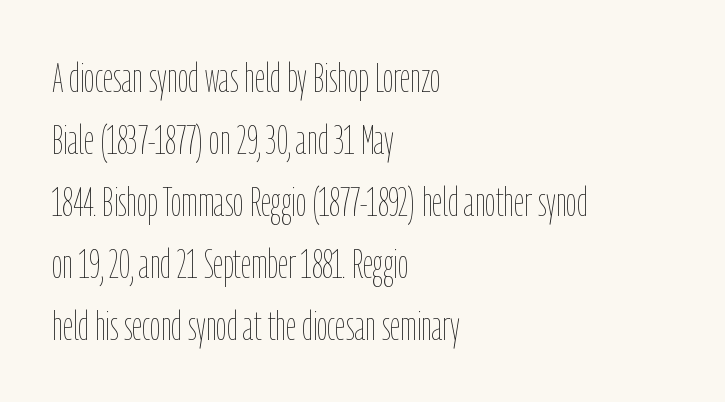
The rendering uses natural spacing where letterforms have individual widths. These glyphs show unthickened strokes, regular width or finer. You can tell it's not italic because the verticals are truly vertical. The lines sit at an ordinary, default distance from one another.
